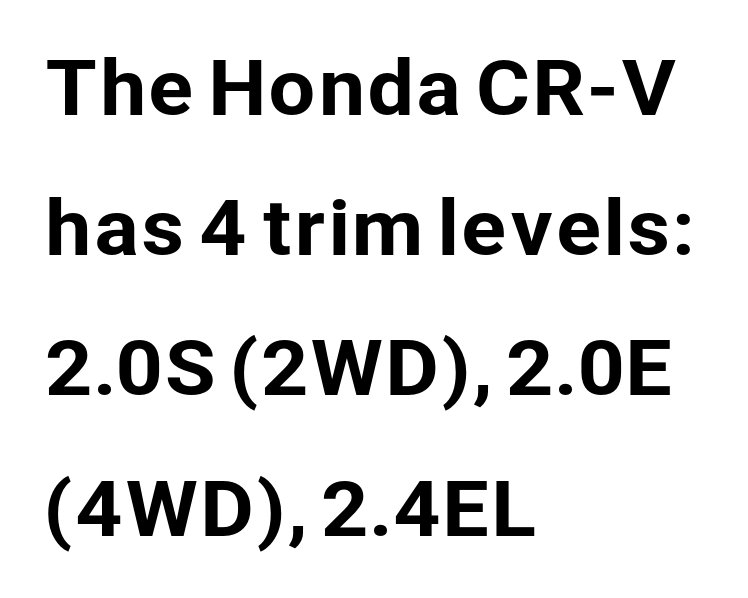
This sample has the flowing, uneven cadence of proportional lettering. Has an underline been added? It has not. The paragraph has a hard left edge and a soft right edge. This is roman type, the default non-slanted kind. There is no visible air inserted between adjacent glyphs. To sum up the face: it is a sans, with no serifs.
